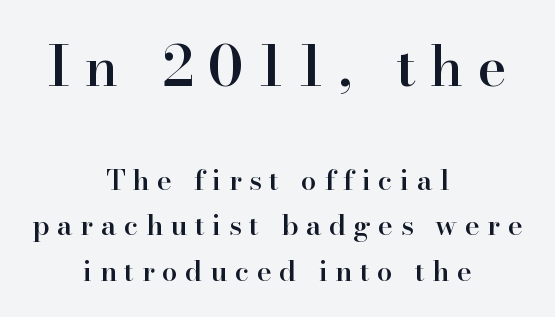
Observe the serifs anchoring each vertical stroke in this sample. Italic: no, the glyphs are upright roman. Each word looks stretched out because of the extra space between its letters. The passage shown stacks its lines at a standard gap. Semibold letterforms, between regular and bold. The words here are not underlined.
